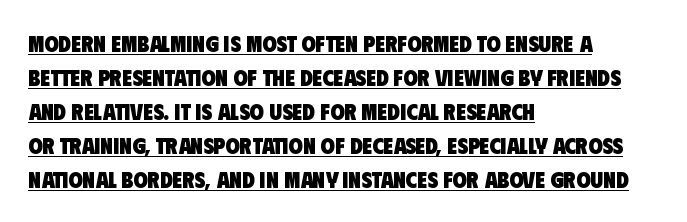
Q: Is the text bold? A: Yes.
Q: Is the text underlined? A: Yes.
Q: How is the paragraph aligned? A: Left-aligned.
Q: Is the spacing between letters normal or unusually wide? A: Normal.
Q: Is the spacing between lines tight, normal or loose? A: Normal.
